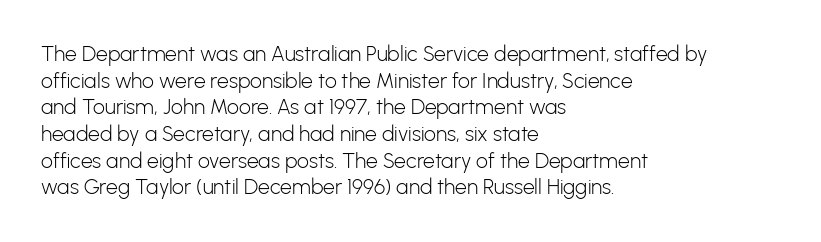
The image shows 21 px text type, upright; set left-aligned, normal line spacing (1.27x), normal letter spacing, not underlined.
